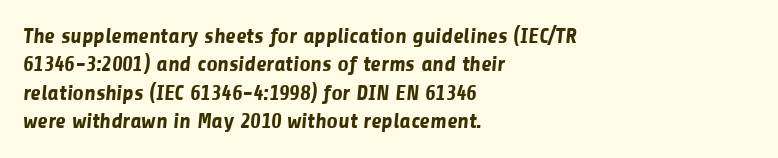
The image shows 22 px bold type; set left-aligned, normal line spacing (1.29x), normal letter spacing, not underlined.
